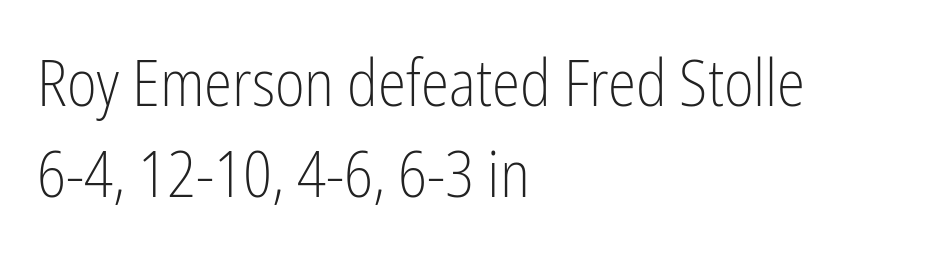
{"serif": "no", "italic": "no", "bold": "no", "weight": "light", "width": "condensed", "stroke_contrast": "low", "x_height": "medium", "monospaced": "no", "underline": "no", "align": "left", "line_spacing": "normal", "line_spacing_ratio": 1.42, "letter_spacing": "normal", "letter_spacing_em": 0.0, "glyph_px": 64}
